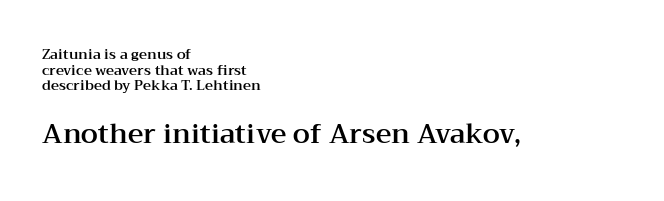
Honestly, the rows look squashed on top of each other. Compared with a centered layout, this one pins lines to the left instead. The font's upright variant was chosen for this text. Bare-footed words on every line.
